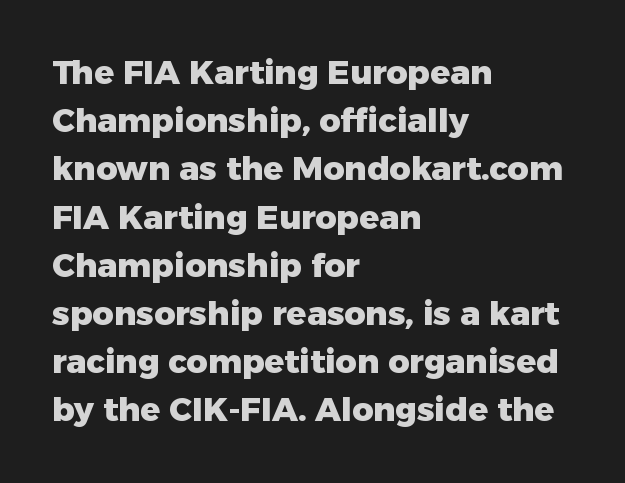
The image shows 33 px heavy sans-serif type, upright; set left-aligned, normal line spacing (1.46x), normal letter spacing, not underlined; low stroke contrast and a medium x-height.
